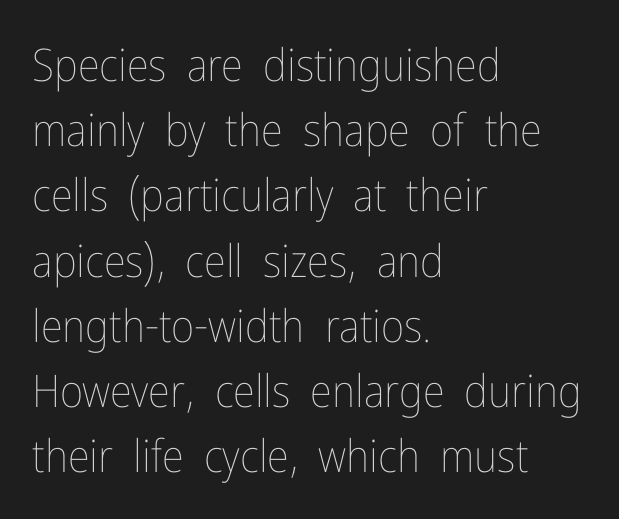
The typography opts for an upright posture over an oblique one. This rendering uses left alignment, leaving the right contour irregular. Think of a printed novel: that variable character pitch is what you see here. Stems here are at most as thick as an everyday book face. Regarding leading, the lines here are spaced in the standard way. Check the space under the baseline: it is left empty.
